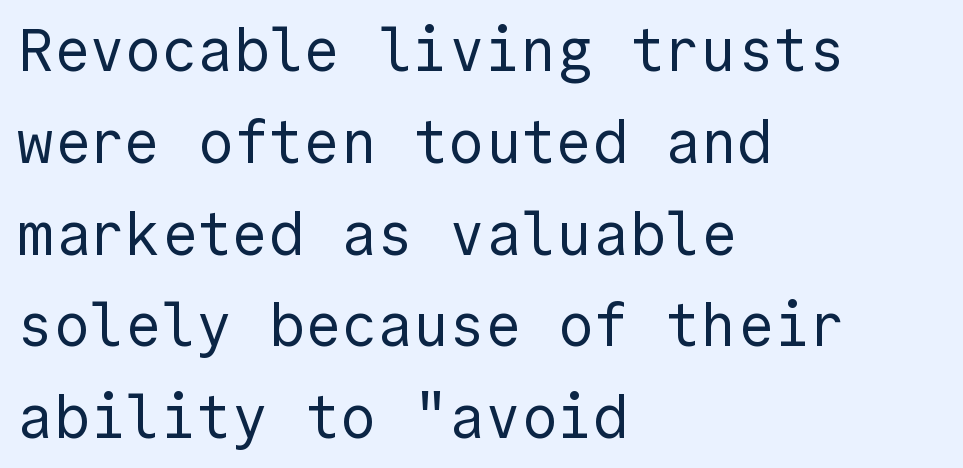
The image shows 60 px regular-weight sans-serif type, upright; set left-aligned, normal line spacing (1.53x), normal letter spacing, not underlined; a medium x-height.
